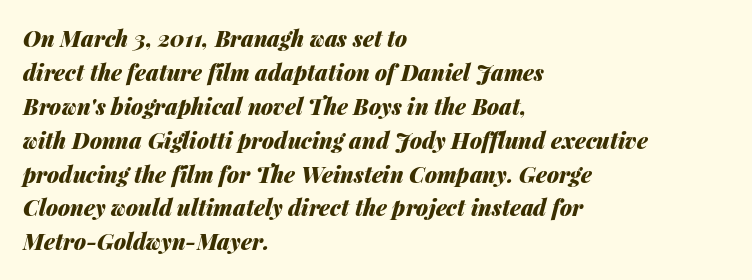
The image shows 22 px bold type, italic (leaning right); set left-aligned, normal line spacing (1.54x), normal letter spacing, not underlined.
